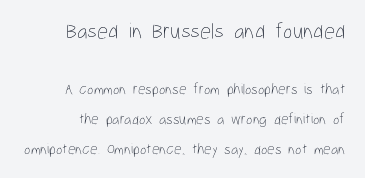
Q: Is the text bold? A: No.
Q: Is the text italic (slanted)? A: No, it is upright.
Q: Is the text underlined? A: No.
Q: Is the spacing between letters normal or unusually wide? A: Normal.
Q: Is the spacing between lines tight, normal or loose? A: Loose.
Q: Which block of text is set in a larger size, the first (top) or the second (bottom)? A: The first (top) one.
